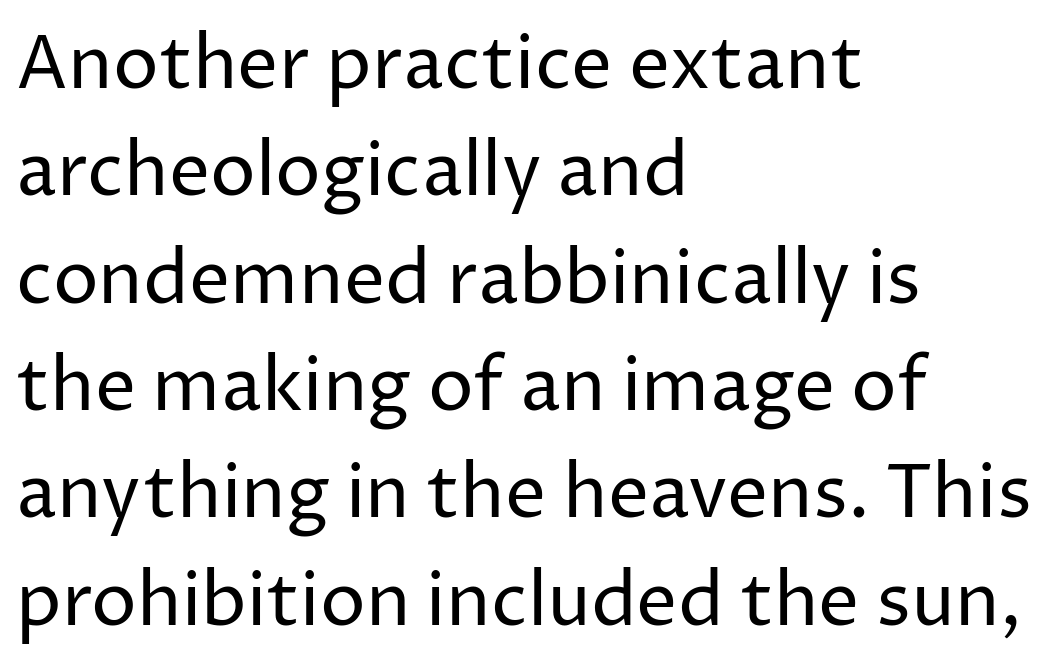
Q: Is the text bold? A: No.
Q: Is the text italic (slanted)? A: No, it is upright.
Q: Is the typeface a serif or a sans-serif typeface? A: Sans-serif.
Q: Is the text underlined? A: No.
Q: How is the paragraph aligned? A: Left-aligned.
Q: Is the spacing between letters normal or unusually wide? A: Normal.
Q: Is the spacing between lines tight, normal or loose? A: Normal.
Q: Width (condensed, normal, or wide)? A: Normal.
Q: Stroke contrast? A: Low.
Q: x-height? A: Medium.
Q: Monospaced? A: No.
